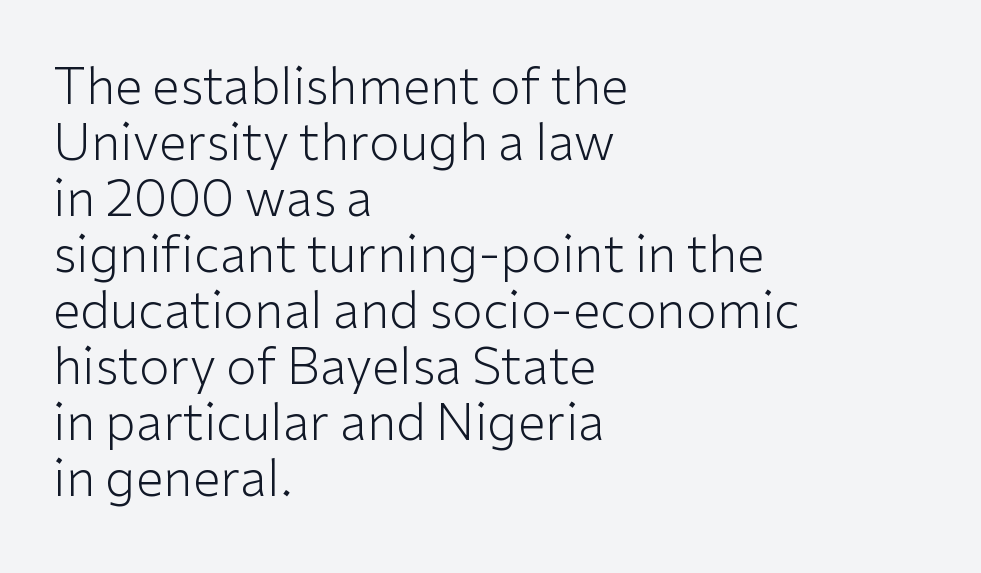
A roman cut, with each character standing at attention. The font family rendered here belongs to the sans-serif group. Weight class: somewhere from thin through regular. The zone under the glyphs is completely vacant.
